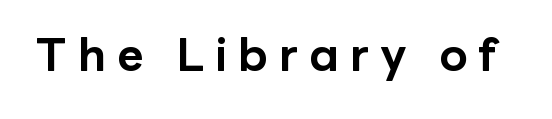
Q: Is the text bold? A: Yes.
Q: Is the text italic (slanted)? A: No, it is upright.
Q: Is the typeface a serif or a sans-serif typeface? A: Sans-serif.
Q: Is the text underlined? A: No.
Q: Is the spacing between letters normal or unusually wide? A: Unusually wide.
Q: Width (condensed, normal, or wide)? A: Normal.
Q: Stroke contrast? A: Low.
Q: x-height? A: Medium.
Q: Monospaced? A: No.
